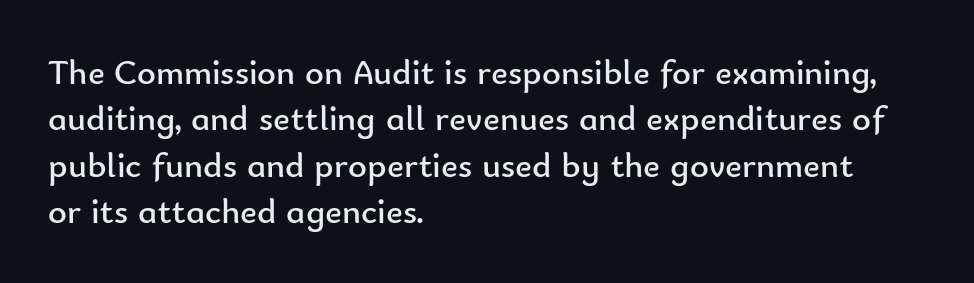
Q: Is the text bold? A: No.
Q: Is the text italic (slanted)? A: No, it is upright.
Q: Is the typeface a serif or a sans-serif typeface? A: Sans-serif.
Q: Is the text underlined? A: No.
Q: How is the paragraph aligned? A: Left-aligned.
Q: Is the spacing between letters normal or unusually wide? A: Normal.
Q: Is the spacing between lines tight, normal or loose? A: Normal.
Q: Width (condensed, normal, or wide)? A: Normal.
Q: Stroke contrast? A: Low.
Q: x-height? A: Small.
Q: Monospaced? A: No.
